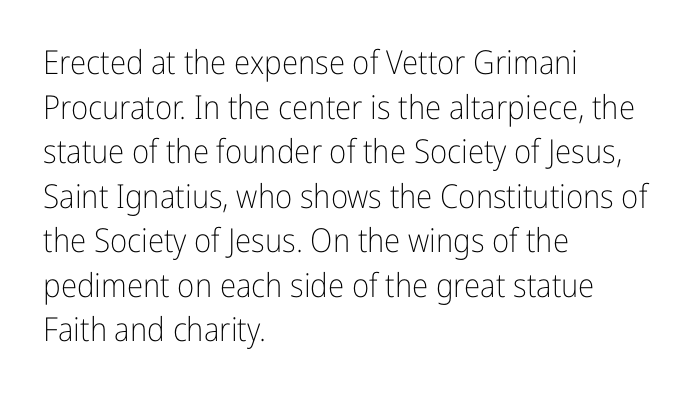
{"serif": "no", "italic": "no", "bold": "no", "weight": "light", "width": "condensed", "stroke_contrast": "low", "x_height": "medium", "monospaced": "no", "underline": "no", "align": "left", "line_spacing": "normal", "line_spacing_ratio": 1.35, "letter_spacing": "normal", "letter_spacing_em": 0.0, "glyph_px": 33}
